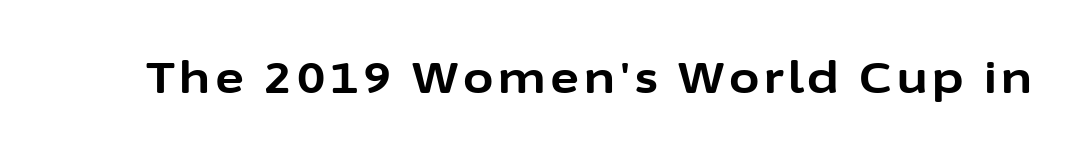
This sample has the flowing, uneven cadence of proportional lettering. The letters stand upright; this is a roman face. What weight is shown? A full bold with thick strokes. Type style note: lacks serifs.
